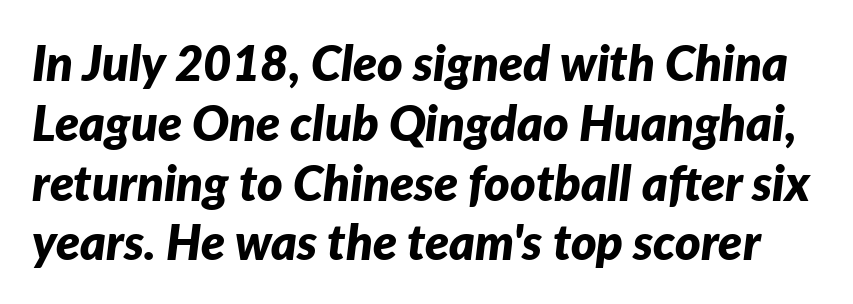
Q: Is the text bold? A: Yes.
Q: Is the text italic (slanted)? A: Yes, it leans right by about 7 degrees.
Q: Is the text underlined? A: No.
Q: Is the spacing between letters normal or unusually wide? A: Normal.
Q: Width (condensed, normal, or wide)? A: Normal.
Q: Stroke contrast? A: Low.
Q: x-height? A: Medium.
Q: Monospaced? A: No.
